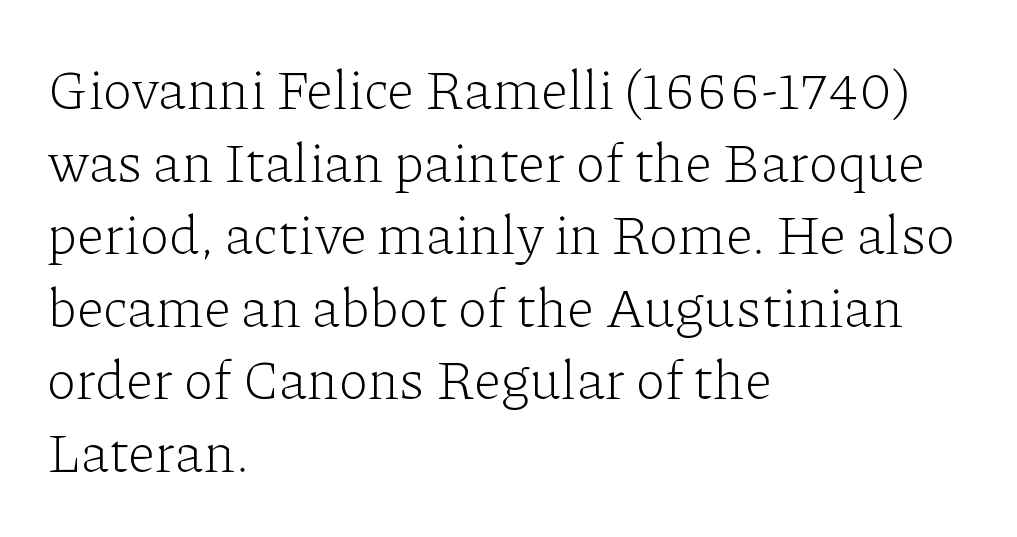
To sum up the face: it has serifs. The tracking reads as untouched default to a designer's eye. Nothing heavy about these letters — not bold at all. Posture: upright roman. The space beneath each line is pristine and unruled.
